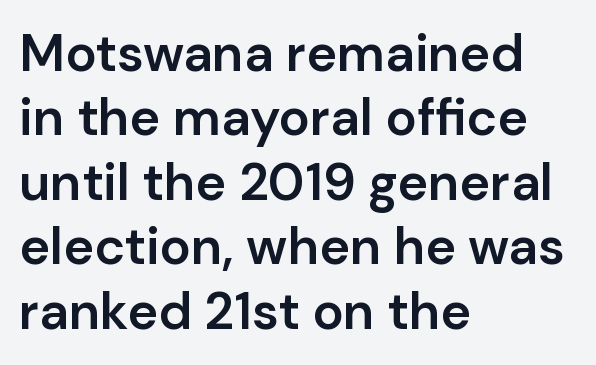
Q: Is the text bold? A: Semi-bold.
Q: Is the text italic (slanted)? A: No, it is upright.
Q: Is the typeface a serif or a sans-serif typeface? A: Sans-serif.
Q: Is the text underlined? A: No.
Q: How is the paragraph aligned? A: Left-aligned.
Q: Is the spacing between letters normal or unusually wide? A: Normal.
Q: Width (condensed, normal, or wide)? A: Normal.
Q: Stroke contrast? A: Low.
Q: x-height? A: Medium.
Q: Monospaced? A: No.
